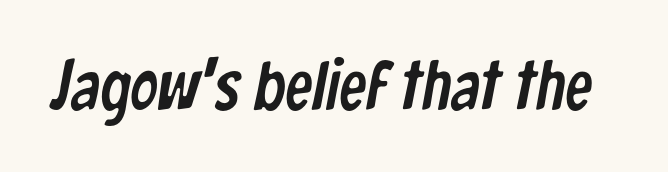
The image shows 69 px condensed sans-serif type; set normal letter spacing, not underlined; low stroke contrast and a medium x-height.
